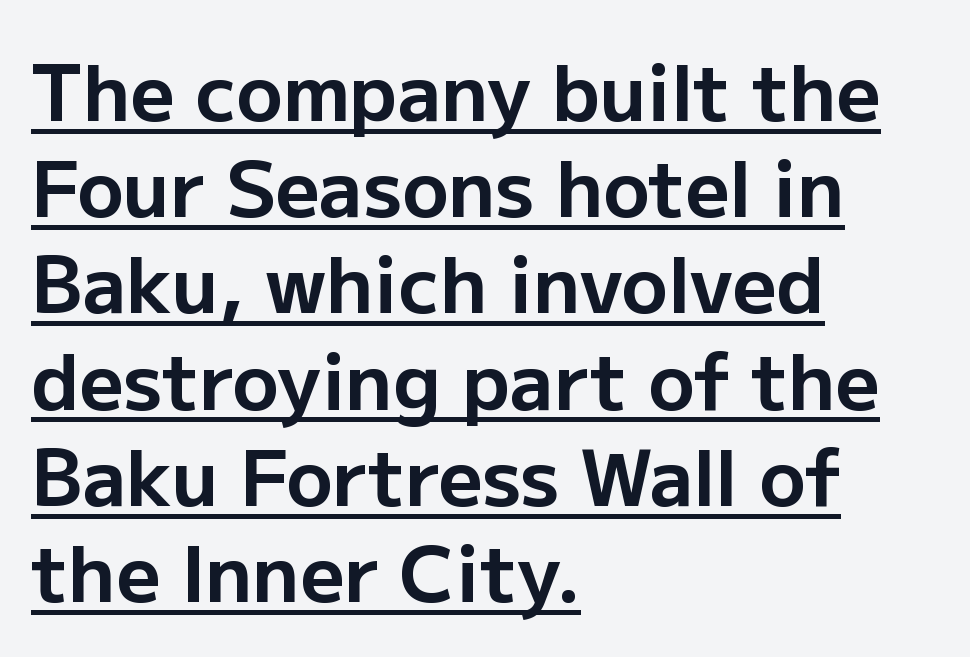
Q: Is the text bold? A: Yes.
Q: Is the text italic (slanted)? A: No, it is upright.
Q: Is the typeface a serif or a sans-serif typeface? A: Sans-serif.
Q: Is the text underlined? A: Yes.
Q: How is the paragraph aligned? A: Left-aligned.
Q: Is the spacing between letters normal or unusually wide? A: Normal.
Q: Is the spacing between lines tight, normal or loose? A: Normal.
Q: Width (condensed, normal, or wide)? A: Normal.
Q: Stroke contrast? A: Low.
Q: x-height? A: Medium.
Q: Monospaced? A: No.
